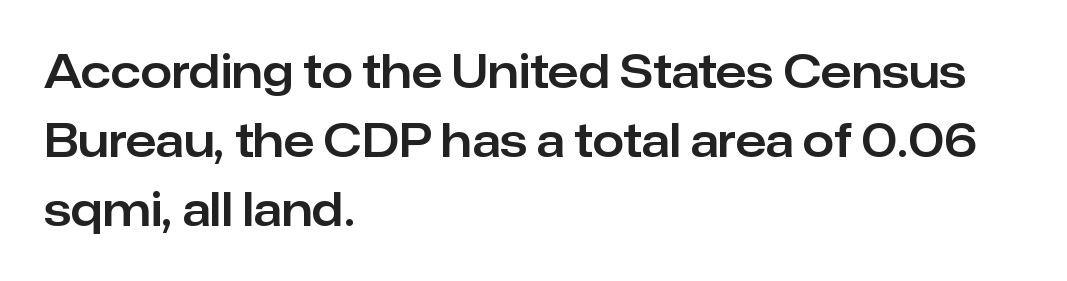
{"serif": "no", "italic": "no", "width": "normal", "stroke_contrast": "low", "x_height": "medium", "monospaced": "no", "underline": "no", "align": "left", "line_spacing": "normal", "line_spacing_ratio": 1.53, "letter_spacing": "normal", "letter_spacing_em": 0.0, "glyph_px": 45}
